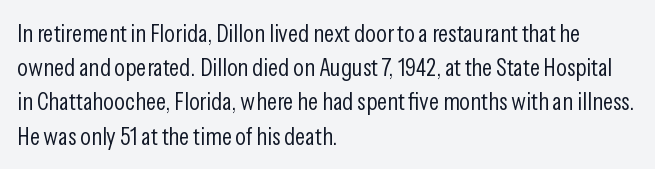
The image shows 25 px text type, upright; set left-aligned, normal line spacing (1.37x), normal letter spacing, not underlined.
